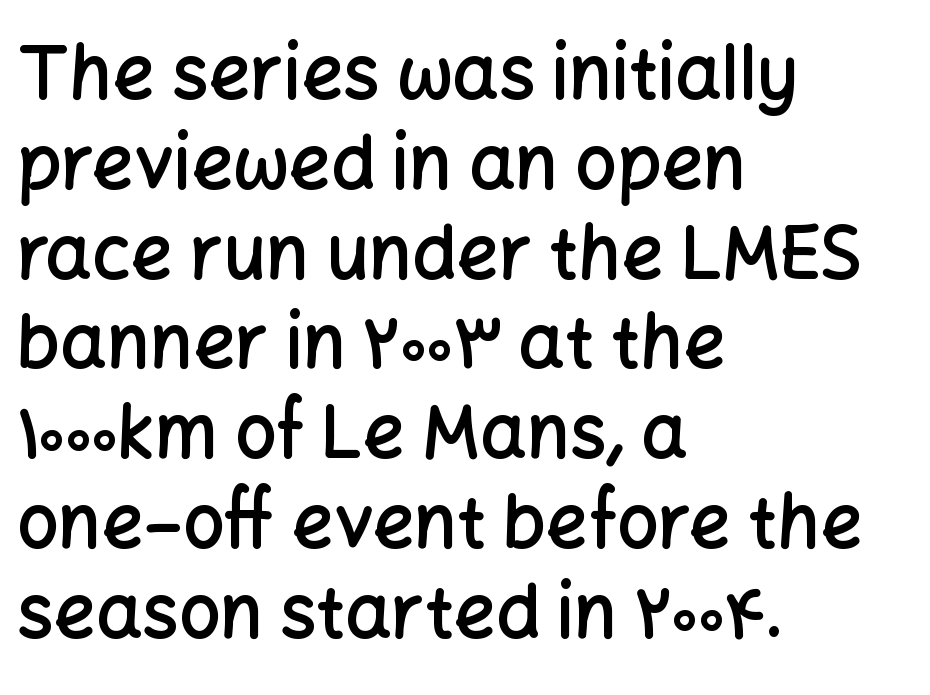
The image shows 73 px semibold sans-serif type, upright; set left-aligned, line spacing 1.23x, normal letter spacing, not underlined; low stroke contrast and a medium x-height.
